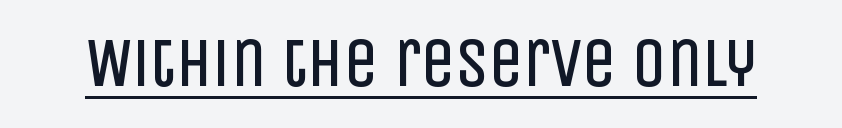
Q: Is the text bold? A: No.
Q: Is the text italic (slanted)? A: No, it is upright.
Q: Is the typeface a serif or a sans-serif typeface? A: Sans-serif.
Q: Is the text underlined? A: Yes.
Q: Is the spacing between letters normal or unusually wide? A: Normal.
Q: Width (condensed, normal, or wide)? A: Condensed.
Q: Stroke contrast? A: Low.
Q: x-height? A: Large.
Q: Monospaced? A: No.
